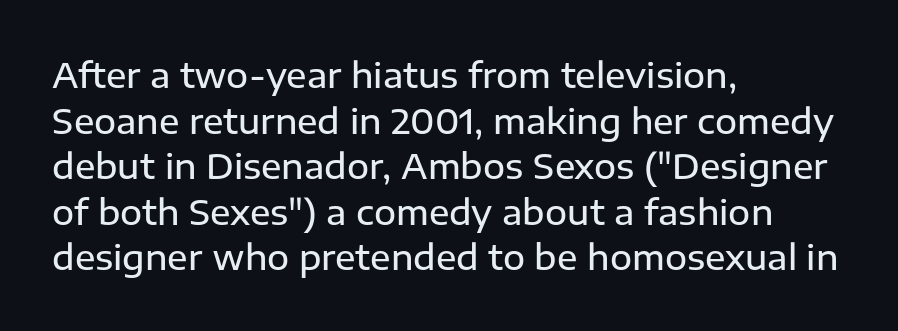
{"serif": "no", "italic": "no", "bold": "semi", "weight": "semibold", "width": "normal", "stroke_contrast": "low", "x_height": "medium", "monospaced": "no", "underline": "no", "align": "left", "line_spacing": "normal", "line_spacing_ratio": 1.34, "letter_spacing": "normal", "letter_spacing_em": 0.0, "glyph_px": 34}
